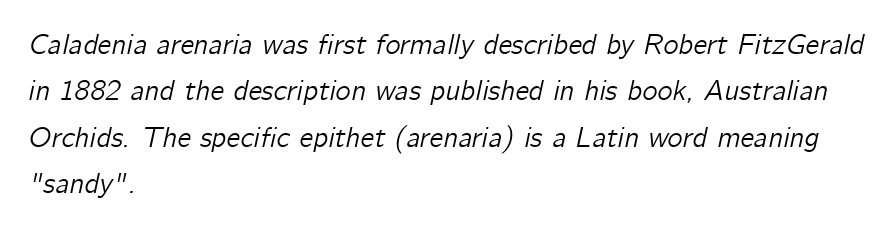
{"italic": "yes", "lean": "right", "slant_degrees": 12, "width": "normal", "stroke_contrast": "low", "x_height": "medium", "monospaced": "no", "underline": "no", "align": "left", "line_spacing": "normal", "line_spacing_ratio": 1.6, "letter_spacing": "normal", "letter_spacing_em": 0.0, "glyph_px": 29}
